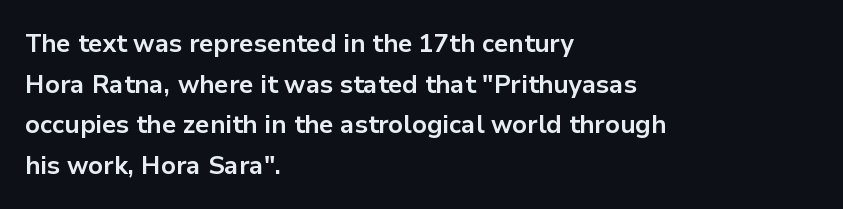
The image shows 26 px bold type, upright; set left-aligned, normal line spacing (1.56x), normal letter spacing, not underlined.
